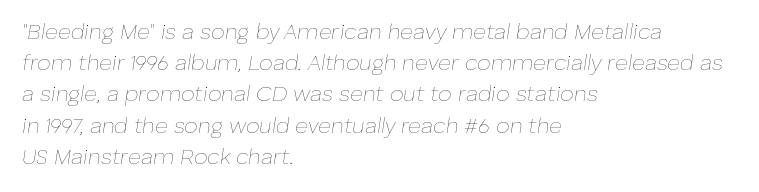
Q: Is the text bold? A: No.
Q: Is the text italic (slanted)? A: Yes, it leans right by about 8 degrees.
Q: Is the text underlined? A: No.
Q: How is the paragraph aligned? A: Left-aligned.
Q: Is the spacing between letters normal or unusually wide? A: Normal.
Q: Is the spacing between lines tight, normal or loose? A: Normal.
